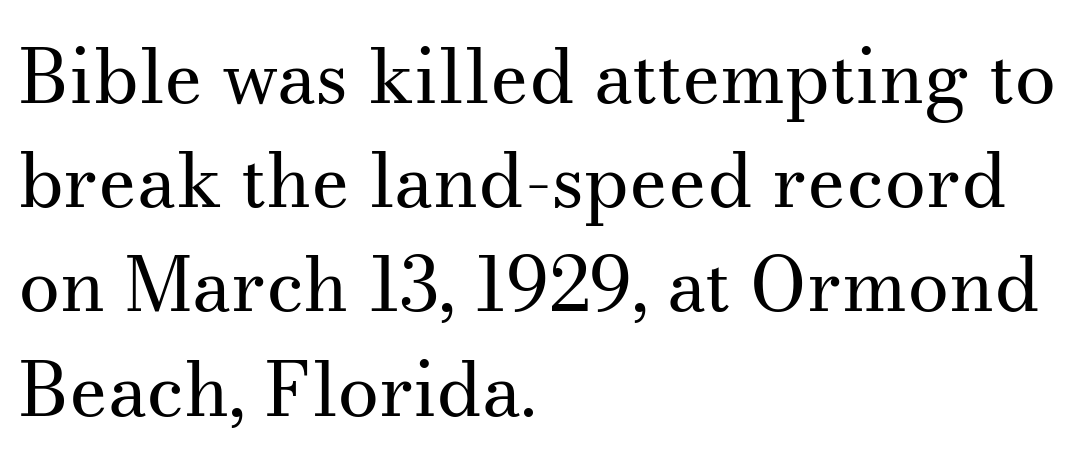
The face used here is rendered with its standard letterfit. Unlike a clean sans, this face finishes its strokes with serifs. Visually the block forms a straight wall on the left and a jagged coastline on the right. What's the leading like? Ordinary, nothing unusual. Posture: upright roman. Words float on clear page, feet unadorned.
